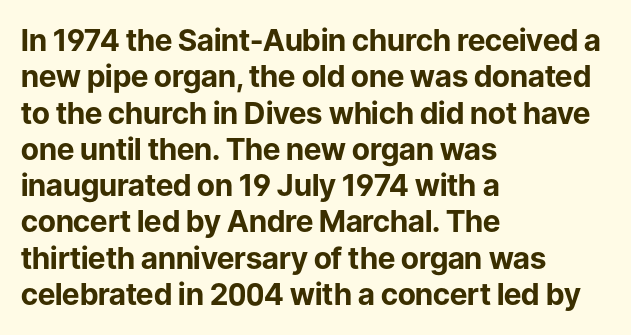
Q: Is the text bold? A: Yes.
Q: Is the text italic (slanted)? A: No, it is upright.
Q: Is the typeface a serif or a sans-serif typeface? A: Sans-serif.
Q: Is the text underlined? A: No.
Q: How is the paragraph aligned? A: Left-aligned.
Q: Is the spacing between letters normal or unusually wide? A: Normal.
Q: Width (condensed, normal, or wide)? A: Normal.
Q: Stroke contrast? A: Low.
Q: x-height? A: Medium.
Q: Monospaced? A: No.
